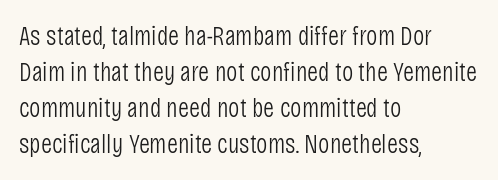
{"italic": "no", "bold": "no", "underline": "no", "align": "left", "line_spacing": "normal", "line_spacing_ratio": 1.33, "letter_spacing": "normal", "letter_spacing_em": 0.0, "glyph_px": 27}
